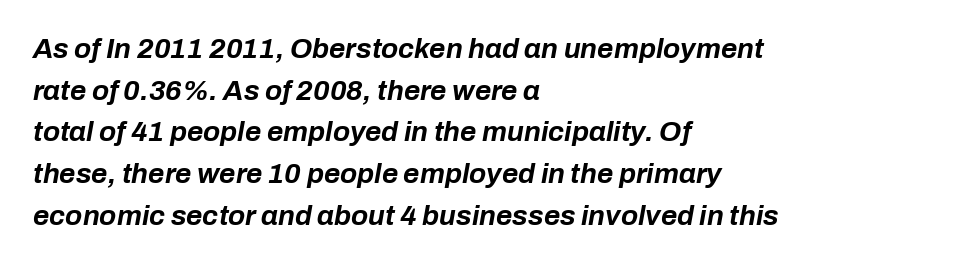
Q: Is the text bold? A: Yes.
Q: Is the text italic (slanted)? A: Yes, it leans right by about 10 degrees.
Q: Is the text underlined? A: No.
Q: How is the paragraph aligned? A: Left-aligned.
Q: Is the spacing between letters normal or unusually wide? A: Normal.
Q: Is the spacing between lines tight, normal or loose? A: Normal.
Q: Width (condensed, normal, or wide)? A: Normal.
Q: Stroke contrast? A: Low.
Q: x-height? A: Medium.
Q: Monospaced? A: No.
